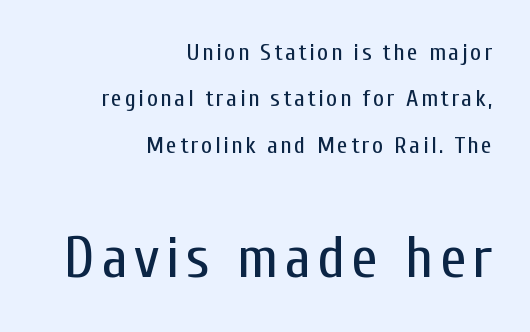
{"serif": "no", "italic": "no", "bold": "no", "weight": "regular", "width": "condensed", "stroke_contrast": "low", "x_height": "medium", "monospaced": "no", "underline": "no", "align": "right", "line_spacing": "loose", "line_spacing_ratio": 1.93, "larger_block": "second", "size_ratio": 2.46, "glyph_px": 59}
